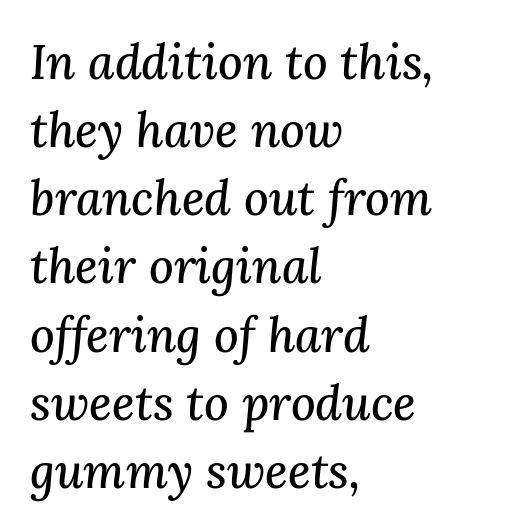
Horizontally, the lines are justified to the leading edge only. This is oblique type, the kind used for emphasis or titles. These lines keep a tight, regular rhythm from letter to letter. The passage shown stacks its lines at a standard gap. Looks like regular typesetting: each glyph gets only the width it needs.
